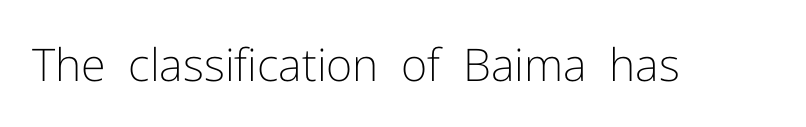
The text was rendered using a sans face with plain stroke endings. Tracking value appears to be zero — textbook default spacing. The cut favours lightness, reaching ordinary text weight at its darkest. This is the regular roman posture of the typeface. Spacing verdict: proportional, widths tailored to each character.
